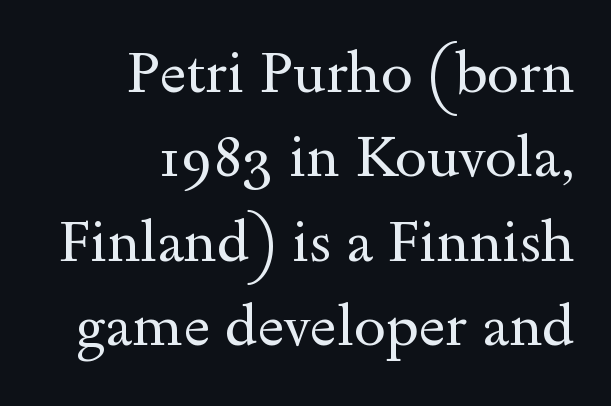
{"serif": "yes", "italic": "no", "bold": "no", "weight": "regular", "width": "wide", "x_height": "small", "monospaced": "no", "underline": "no", "align": "right", "line_spacing": "normal", "line_spacing_ratio": 1.48, "letter_spacing": "normal", "letter_spacing_em": 0.0, "glyph_px": 57}
